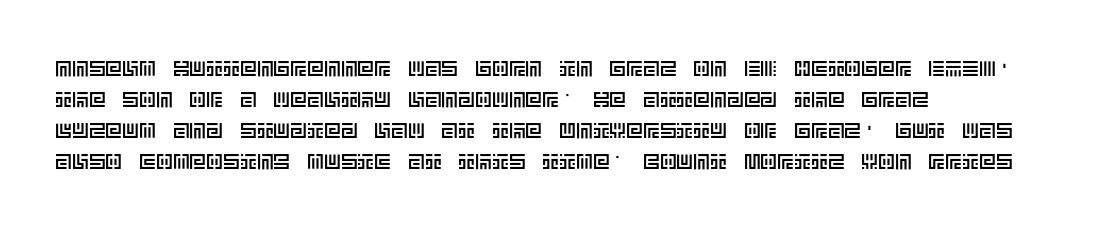
{"italic": "no", "underline": "no", "align": "left", "line_spacing": "normal", "line_spacing_ratio": 1.48, "letter_spacing": "normal", "letter_spacing_em": 0.0, "glyph_px": 21}
